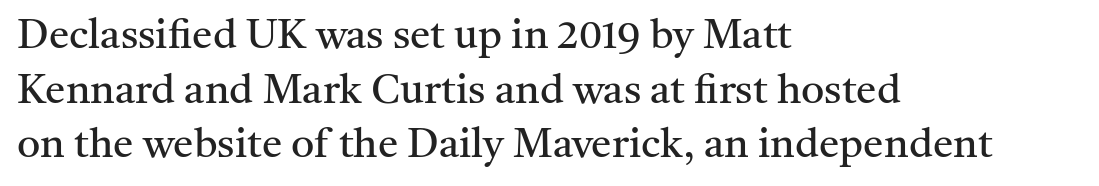
Are there feet on the stems? There are — it's a serif. A typesetter would mark this as roman, not italic. The line-height multiplier appears to be the usual default. Character widths vary here, with narrow letters taking less room than wide ones. A clean baseline with only descenders dipping below it. The lines in this sample share a left origin and differ only in where they stop.
